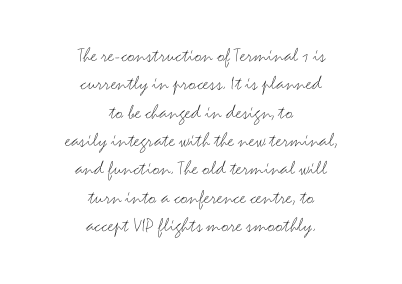
{"bold": "no", "underline": "no", "align": "center", "line_spacing": "normal", "line_spacing_ratio": 1.35, "letter_spacing": "normal", "letter_spacing_em": 0.0, "glyph_px": 21}
